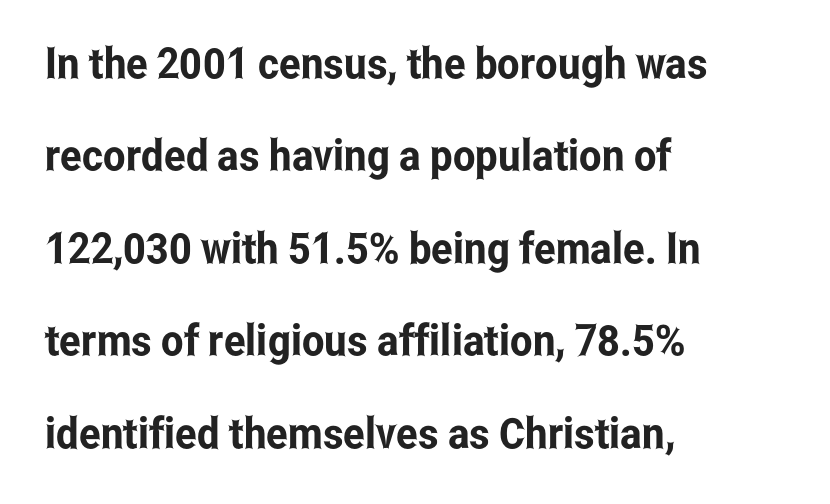
Q: Is the text italic (slanted)? A: No, it is upright.
Q: Is the typeface a serif or a sans-serif typeface? A: Sans-serif.
Q: Is the text underlined? A: No.
Q: How is the paragraph aligned? A: Left-aligned.
Q: Is the spacing between letters normal or unusually wide? A: Normal.
Q: Is the spacing between lines tight, normal or loose? A: Loose.
Q: Width (condensed, normal, or wide)? A: Condensed.
Q: Stroke contrast? A: Low.
Q: x-height? A: Medium.
Q: Monospaced? A: No.
